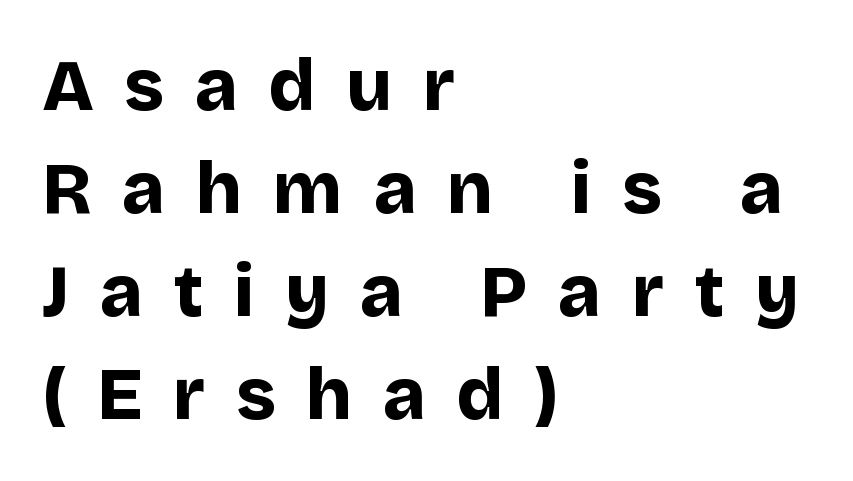
{"serif": "no", "italic": "no", "bold": "yes", "weight": "bold", "width": "normal", "stroke_contrast": "low", "x_height": "large", "monospaced": "no", "underline": "no", "align": "left", "line_spacing": "normal", "line_spacing_ratio": 1.41, "letter_spacing": "wide", "letter_spacing_em": 0.42, "glyph_px": 73}
